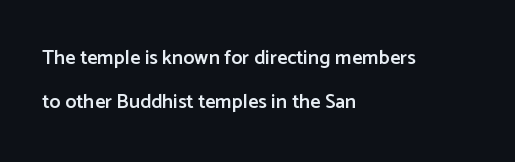
Q: Is the text bold? A: Semi-bold.
Q: Is the text italic (slanted)? A: No, it is upright.
Q: Is the text underlined? A: No.
Q: How is the paragraph aligned? A: Left-aligned.
Q: Is the spacing between letters normal or unusually wide? A: Normal.
Q: Is the spacing between lines tight, normal or loose? A: Loose.
